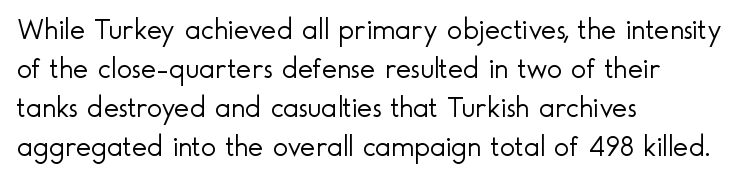
Q: Is the text bold? A: No.
Q: Is the text italic (slanted)? A: No, it is upright.
Q: Is the typeface a serif or a sans-serif typeface? A: Sans-serif.
Q: Is the text underlined? A: No.
Q: How is the paragraph aligned? A: Left-aligned.
Q: Is the spacing between letters normal or unusually wide? A: Normal.
Q: Is the spacing between lines tight, normal or loose? A: Normal.
Q: Width (condensed, normal, or wide)? A: Normal.
Q: x-height? A: Small.
Q: Monospaced? A: No.
